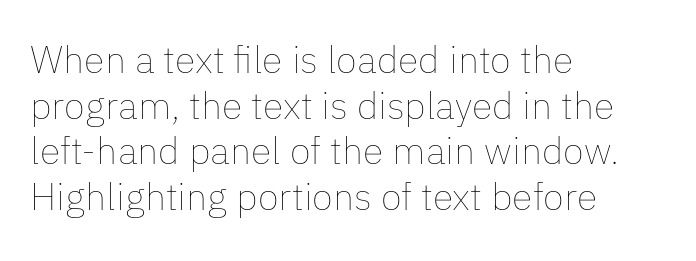
Standard letterfit; no display-style spreading of the glyphs. Vertical stems look standard width or narrower in stroke. Is this a fixed-width face? No — the glyphs have proportional, varying widths. No word sits above an underline. Notice how the passage keeps a crisp vertical edge on the left only. You can tell it's not italic because the verticals are truly vertical.
